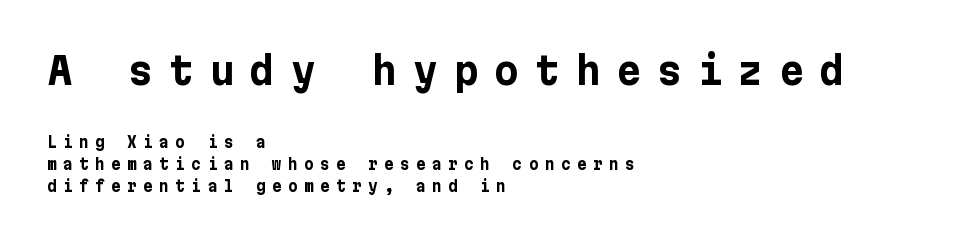
The letterforms stand isolated, each surrounded by extra space. The space between consecutive lines is moderate. This rendering uses left alignment, leaving the right contour irregular. Check under the words: just untouched page.
